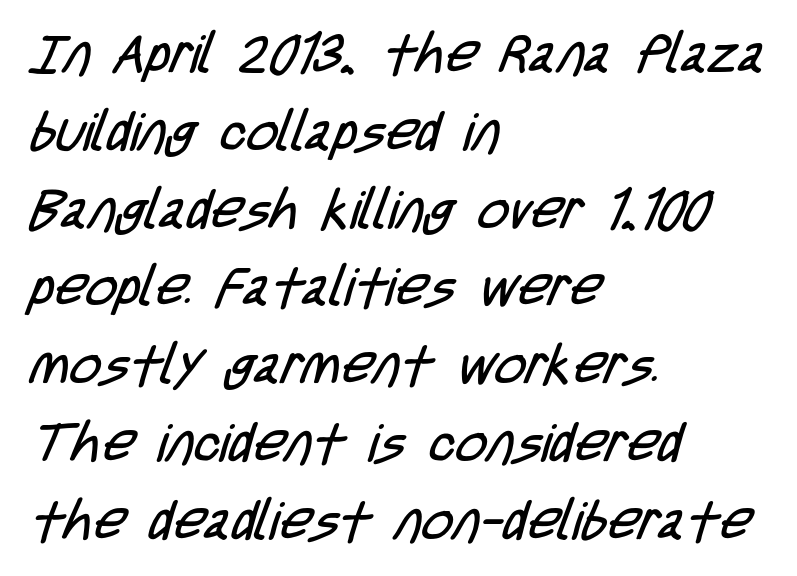
Q: Is the text bold? A: No.
Q: Is the typeface a serif or a sans-serif typeface? A: Sans-serif.
Q: Is the text underlined? A: No.
Q: How is the paragraph aligned? A: Left-aligned.
Q: Is the spacing between letters normal or unusually wide? A: Normal.
Q: Is the spacing between lines tight, normal or loose? A: Normal.
Q: Width (condensed, normal, or wide)? A: Condensed.
Q: Stroke contrast? A: Low.
Q: x-height? A: Large.
Q: Monospaced? A: No.
